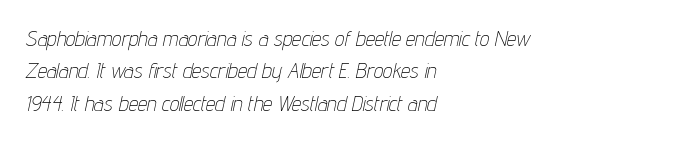
The strokes are not fattened; the text isn't bold. Only glyphs here, with clear space below each row. The passage shown leans; its letterforms are oblique. The lines in this sample share a left origin and differ only in where they stop. A typesetter would call this zero additional tracking.
